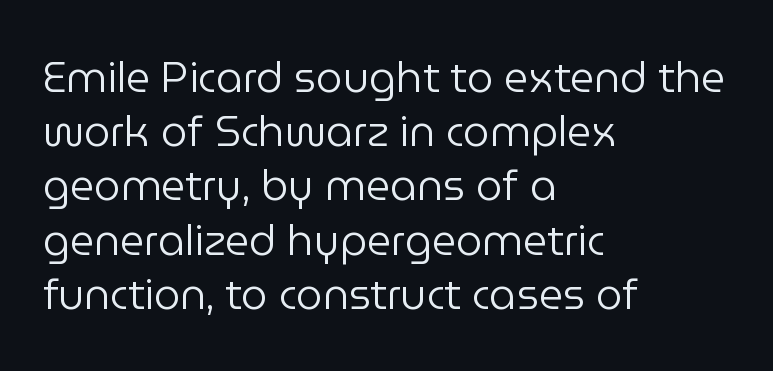
The strokes carry an ordinary text weight at most. Descenders hang freely into open space. Where is the straight margin? On the left. Each letter keeps its own natural width here, so spacing adapts to shape. Is the letter spacing exaggerated? No — it looks like the ordinary default. How would I describe the line gaps? Plain and ordinary.
